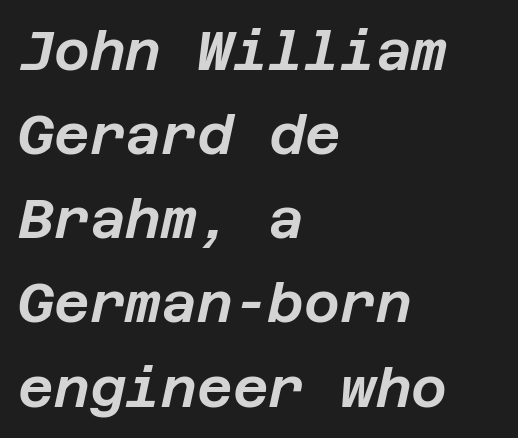
The space directly below the letters is spotless. There's an unmistakable incline to the writing here. Glyph-to-glyph distance matches everyday printed text. Caption: multi-line text, flush left, ragged right. A typesetter would call this leading conventional body-copy spacing.
